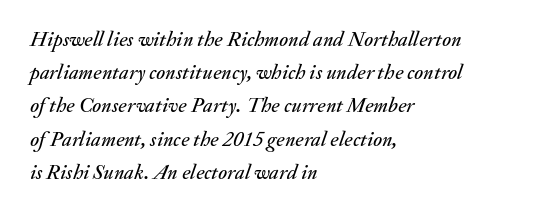
Casual observation: everything's shoved over to the left. There's an unmistakable incline to the writing here. Any mark beneath the type? The region is blank. The leading is moderate, giving the passage an even texture.
